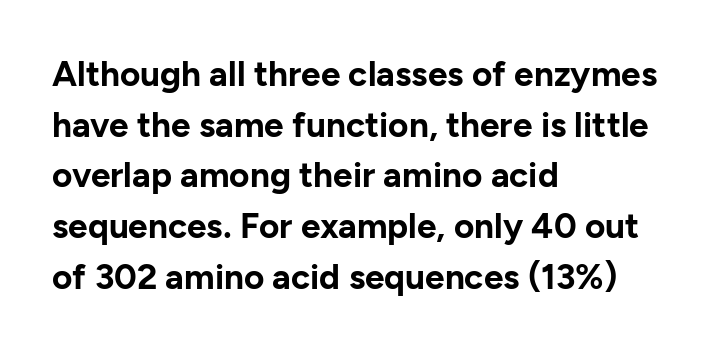
Q: Is the text bold? A: Yes.
Q: Is the text italic (slanted)? A: No, it is upright.
Q: Is the typeface a serif or a sans-serif typeface? A: Sans-serif.
Q: Is the text underlined? A: No.
Q: How is the paragraph aligned? A: Left-aligned.
Q: Is the spacing between letters normal or unusually wide? A: Normal.
Q: Is the spacing between lines tight, normal or loose? A: Normal.
Q: Width (condensed, normal, or wide)? A: Normal.
Q: Stroke contrast? A: Low.
Q: x-height? A: Medium.
Q: Monospaced? A: No.
